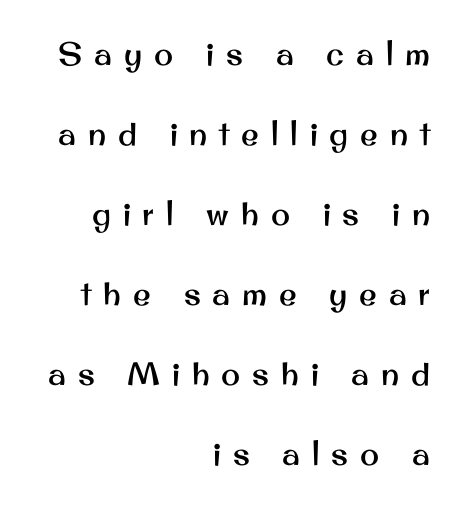
The image shows 32 px sans-serif type, upright; set right-aligned, loose line spacing (2.5x), unusually wide letter spacing (+0.37 em), not underlined; medium stroke contrast and a small x-height.
